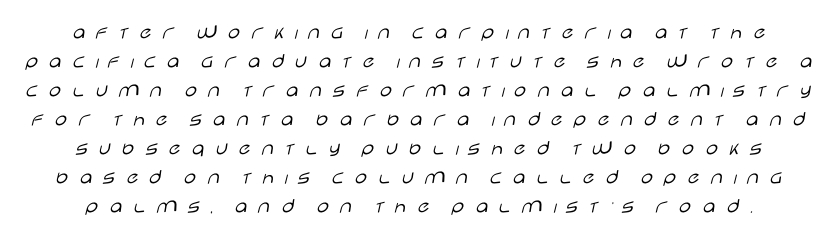
The image shows 22 px text type; set normal line spacing (1.32x), unusually wide letter spacing (+0.36 em), not underlined.
